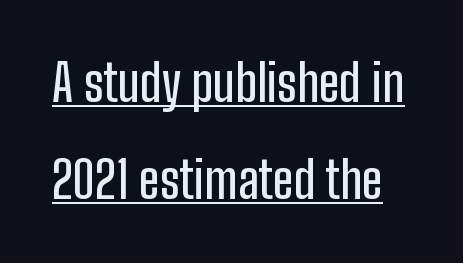
The image shows 50 px condensed sans-serif type, upright; set loose line spacing (1.95x), normal letter spacing, underlined; low stroke contrast and a medium x-height.
